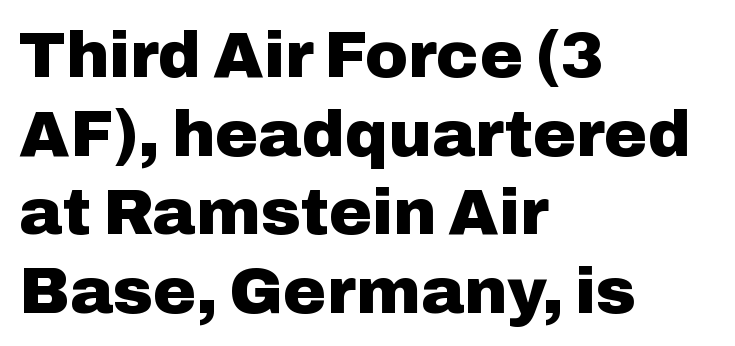
The image shows 65 px heavy sans-serif type, upright; set left-aligned, line spacing 1.21x, normal letter spacing, not underlined; low stroke contrast and a medium x-height.
